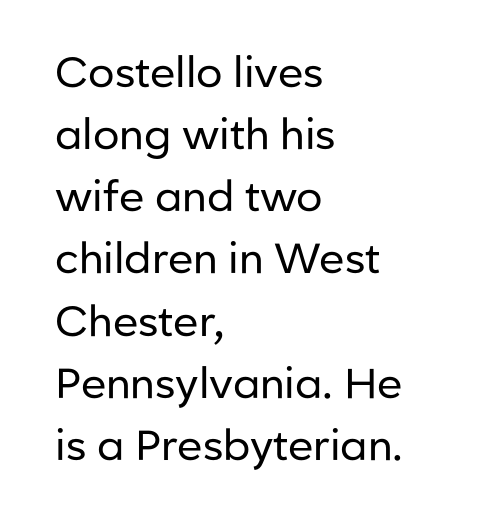
The image shows 42 px regular-weight sans-serif type, upright; set left-aligned, normal line spacing (1.48x), normal letter spacing, not underlined; low stroke contrast and a medium x-height.
